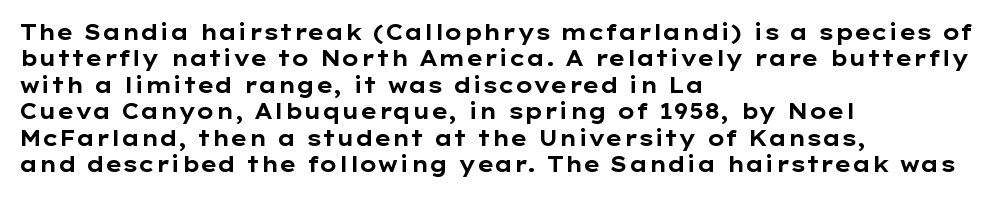
The image shows 21 px bold type, upright; set left-aligned, normal line spacing (1.26x), normal letter spacing, not underlined.
